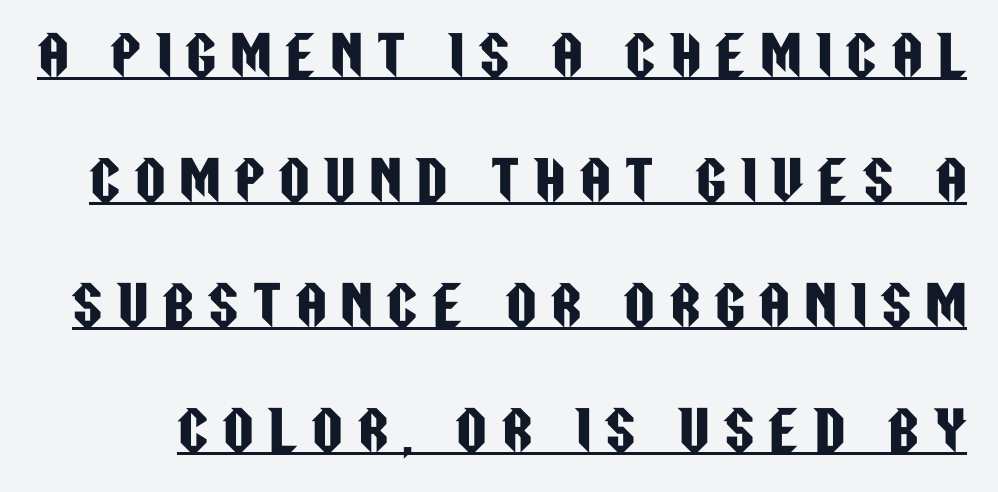
Leading is clearly above the norm, producing a sparse column. Vertical strokes here are truly vertical. The letterforms stand isolated, each surrounded by extra space. Check where the strokes stop: nothing finishes them off — pure sans. Underlined type. Looks like regular typesetting: each glyph gets only the width it needs.
